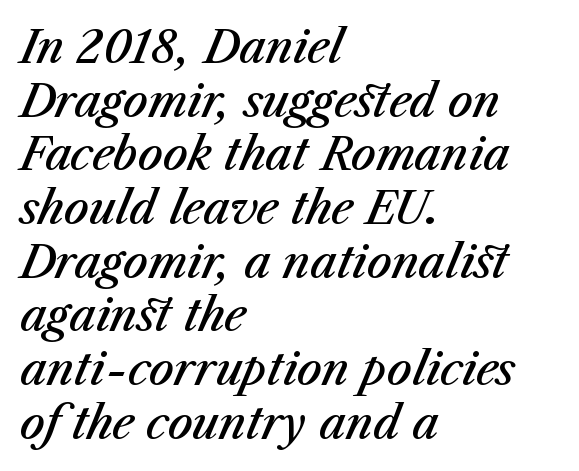
{"italic": "yes", "lean": "right", "slant_degrees": 23, "bold": "semi", "weight": "semibold", "width": "normal", "stroke_contrast": "medium", "x_height": "medium", "monospaced": "no", "underline": "no", "align": "left", "line_spacing_ratio": 1.22, "letter_spacing": "normal", "letter_spacing_em": 0.0, "glyph_px": 44}
